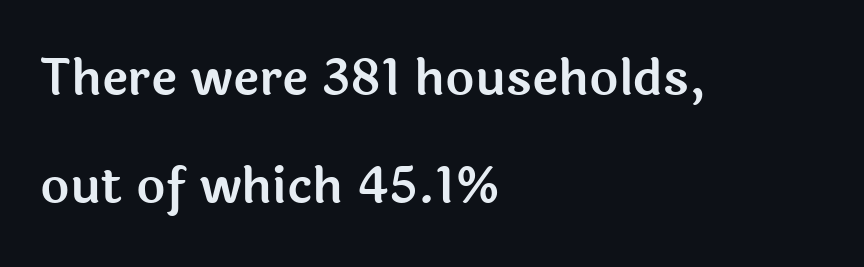
{"serif": "no", "italic": "no", "width": "normal", "x_height": "medium", "monospaced": "no", "underline": "no", "align": "left", "line_spacing": "loose", "line_spacing_ratio": 2.17, "letter_spacing": "normal", "letter_spacing_em": 0.0, "glyph_px": 50}
